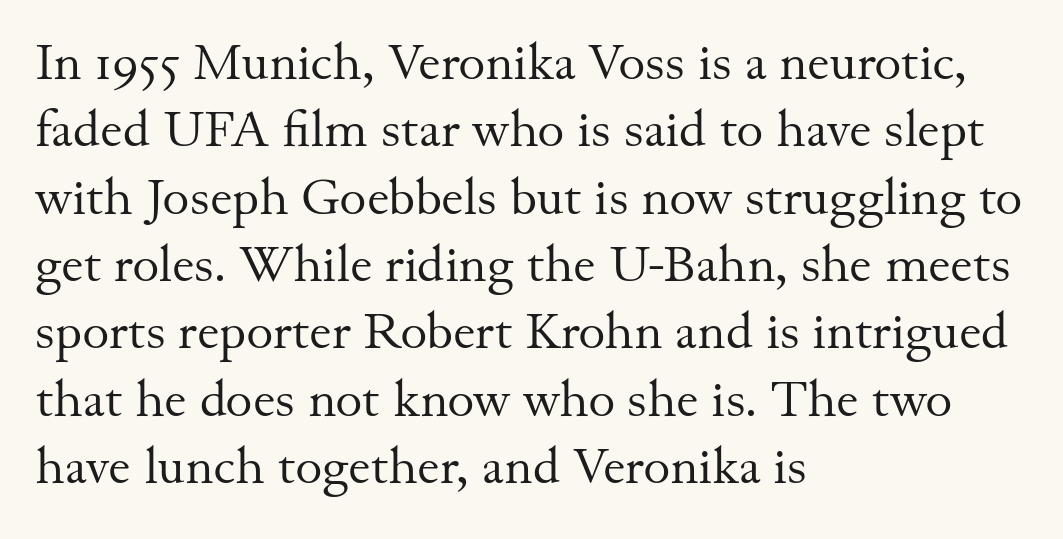
The font is comparable to plain body text, perhaps lighter. A typesetter would label this face a serif. When letters stand straight like this, we call the style roman or upright. Lines of text with bare space underneath. In terms of letterspacing, this is plain default setting.
